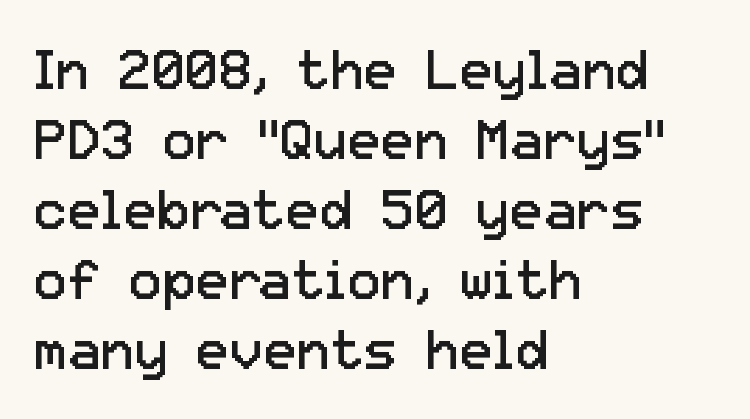
The image shows 56 px regular-weight sans-serif type, upright; set left-aligned, normal line spacing (1.25x), normal letter spacing, not underlined; low stroke contrast and a medium x-height.
